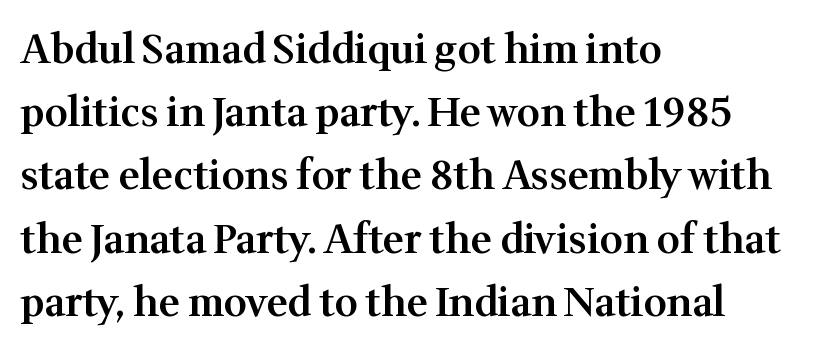
Check where the strokes stop: tiny serifs finish them off. The space beneath each line is pristine and unruled. Spacing verdict: proportional, widths tailored to each character. In terms of letterspacing, this is plain default setting.
